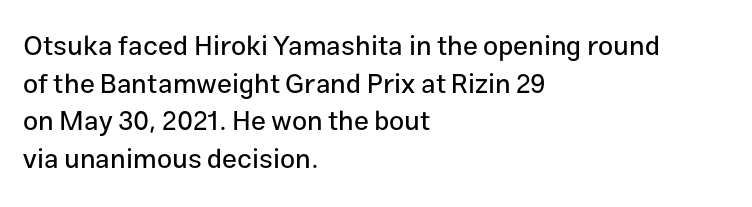
{"italic": "no", "underline": "no", "align": "left", "line_spacing": "normal", "line_spacing_ratio": 1.39, "letter_spacing": "normal", "letter_spacing_em": 0.0, "glyph_px": 27}
